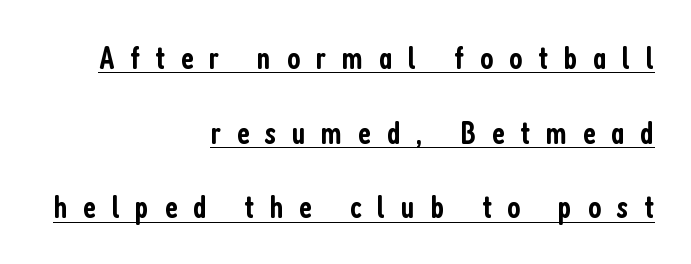
Casual observation: everything's shoved over to the right. The specimen reads as upright at a glance. The rendered words wear a rule along their underside. How heavy is the stroke? Medium-heavy — a semibold, shy of bold.
